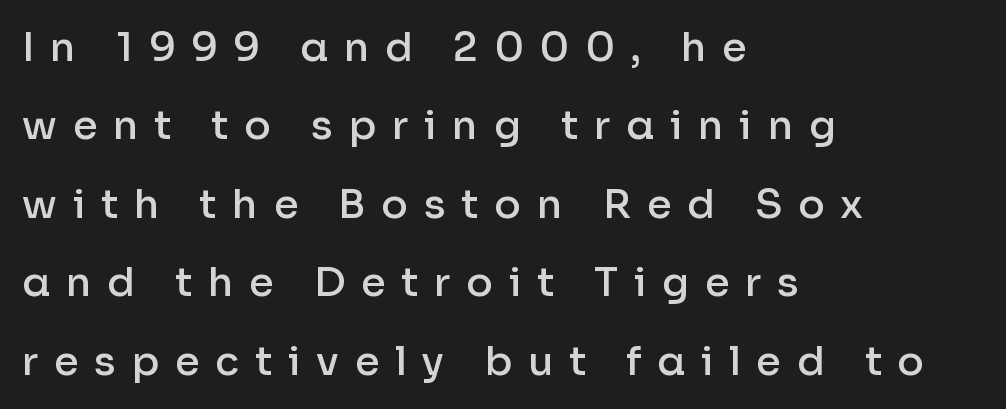
The line texture is sparse and dotted thanks to wide tracking. The foot of each line stays bare and open. You could fit nearly another row in the gap between these rows. Check where the strokes stop: nothing finishes them off — pure sans. Looks like regular typesetting: each glyph gets only the width it needs.
